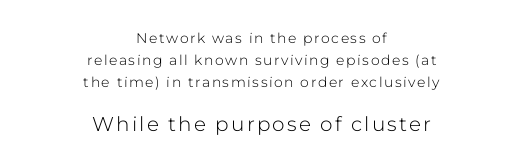
{"italic": "no", "bold": "no", "underline": "no", "align": "center", "line_spacing": "normal", "line_spacing_ratio": 1.57, "larger_block": "second", "size_ratio": 1.43, "glyph_px": 20}
